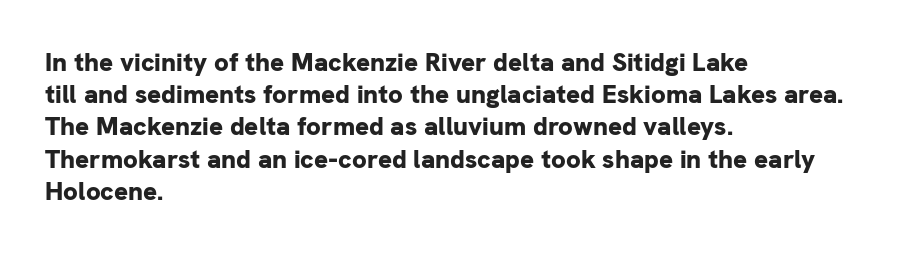
Q: Is the text bold? A: Yes.
Q: Is the text italic (slanted)? A: No, it is upright.
Q: Is the text underlined? A: No.
Q: How is the paragraph aligned? A: Left-aligned.
Q: Is the spacing between letters normal or unusually wide? A: Normal.
